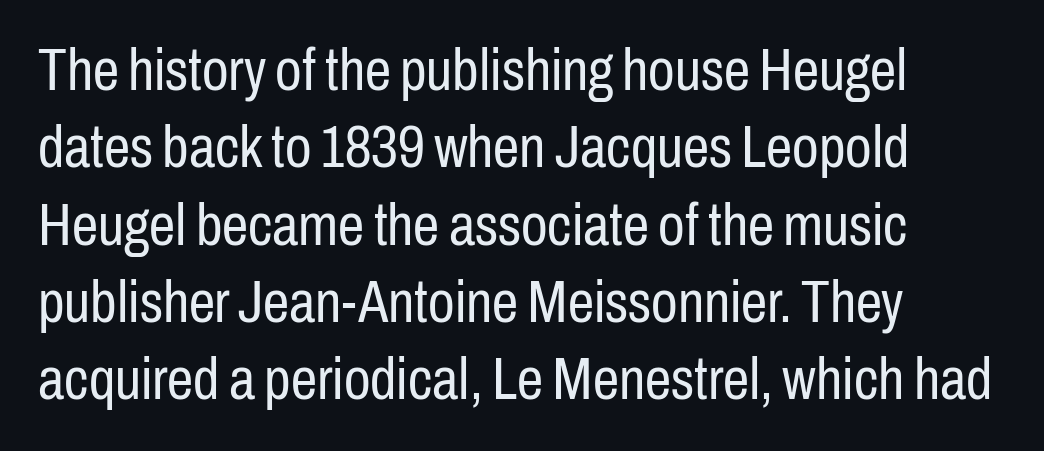
{"serif": "no", "italic": "no", "bold": "no", "weight": "regular", "width": "condensed", "stroke_contrast": "low", "x_height": "medium", "monospaced": "no", "underline": "no", "align": "left", "line_spacing": "normal", "line_spacing_ratio": 1.31, "letter_spacing": "normal", "letter_spacing_em": 0.0, "glyph_px": 59}
